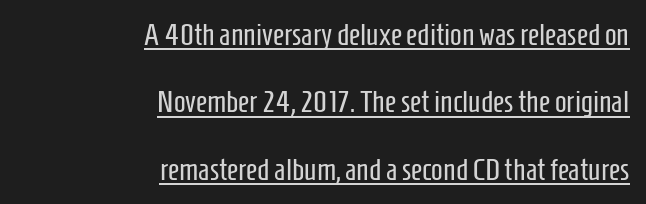
Q: Is the text bold? A: No.
Q: Is the text italic (slanted)? A: No, it is upright.
Q: Is the typeface a serif or a sans-serif typeface? A: Sans-serif.
Q: Is the text underlined? A: Yes.
Q: How is the paragraph aligned? A: Right-aligned.
Q: Is the spacing between letters normal or unusually wide? A: Normal.
Q: Is the spacing between lines tight, normal or loose? A: Loose.
Q: Width (condensed, normal, or wide)? A: Condensed.
Q: Stroke contrast? A: Low.
Q: x-height? A: Medium.
Q: Monospaced? A: No.
